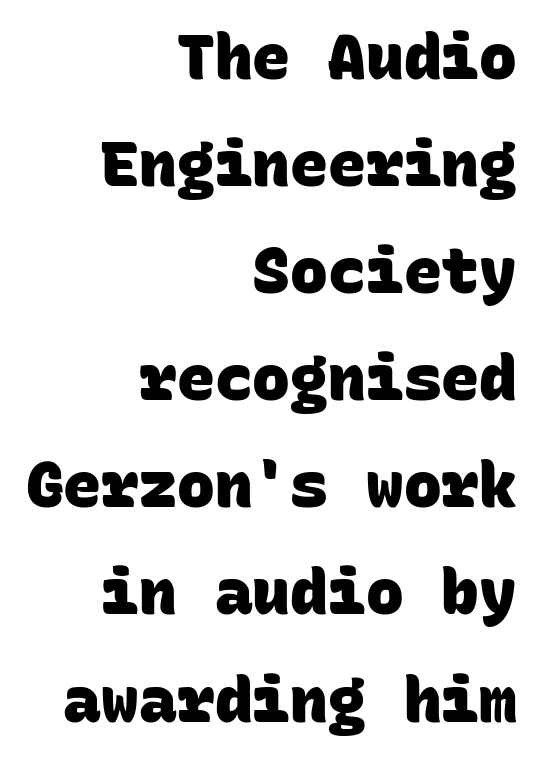
Q: Is the text bold? A: Yes.
Q: Is the typeface a serif or a sans-serif typeface? A: Sans-serif.
Q: Is the text underlined? A: No.
Q: How is the paragraph aligned? A: Right-aligned.
Q: Is the spacing between letters normal or unusually wide? A: Normal.
Q: Is the spacing between lines tight, normal or loose? A: Normal.
Q: Width (condensed, normal, or wide)? A: Normal.
Q: Stroke contrast? A: Low.
Q: x-height? A: Large.
Q: Monospaced? A: Yes.
